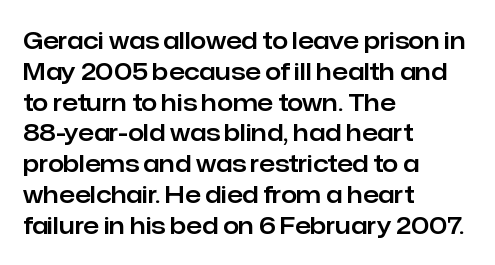
{"italic": "no", "underline": "no", "align": "left", "line_spacing": "normal", "line_spacing_ratio": 1.34, "letter_spacing": "normal", "letter_spacing_em": 0.0, "glyph_px": 23}
